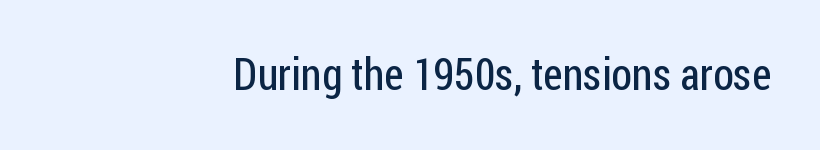
{"serif": "no", "italic": "no", "bold": "no", "weight": "regular", "width": "condensed", "stroke_contrast": "low", "x_height": "medium", "monospaced": "no", "underline": "no", "align": "right", "letter_spacing": "normal", "letter_spacing_em": 0.0, "glyph_px": 44}
